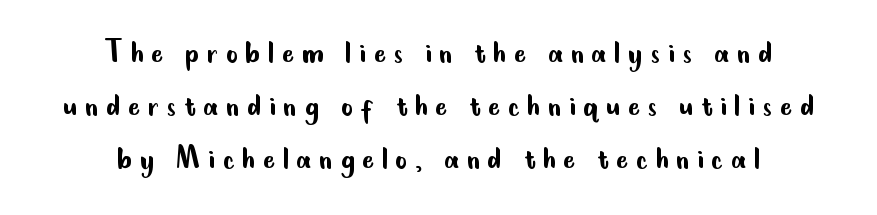
These lines were composed using upright roman letters. Each row of text sits above clean, open space. Each letter's strokes conclude bluntly, with no projecting serifs. The passage shown stacks its lines at a standard gap. These lines are rendered in a variable-pitch font.
